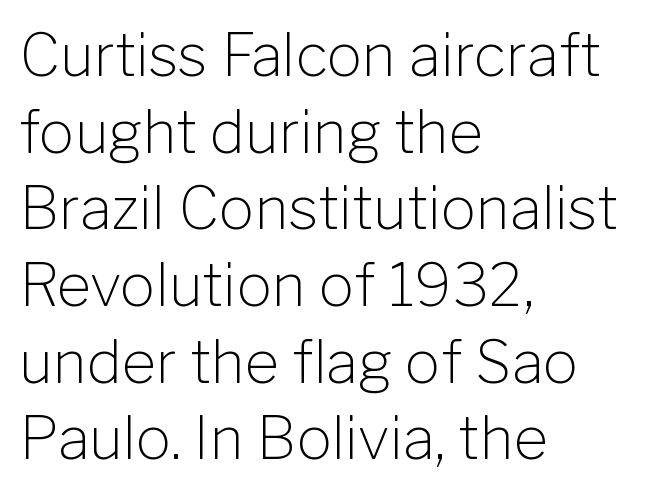
The image shows 59 px light sans-serif type, upright; set left-aligned, normal line spacing (1.3x), normal letter spacing, not underlined; low stroke contrast and a medium x-height.
